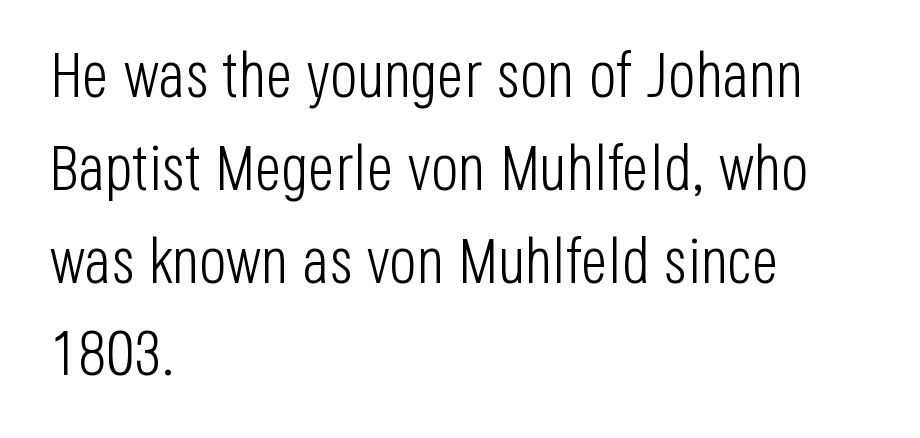
The image shows 64 px light, condensed sans-serif type, upright; set left-aligned, normal line spacing (1.45x), normal letter spacing, not underlined; low stroke contrast and a large x-height.
